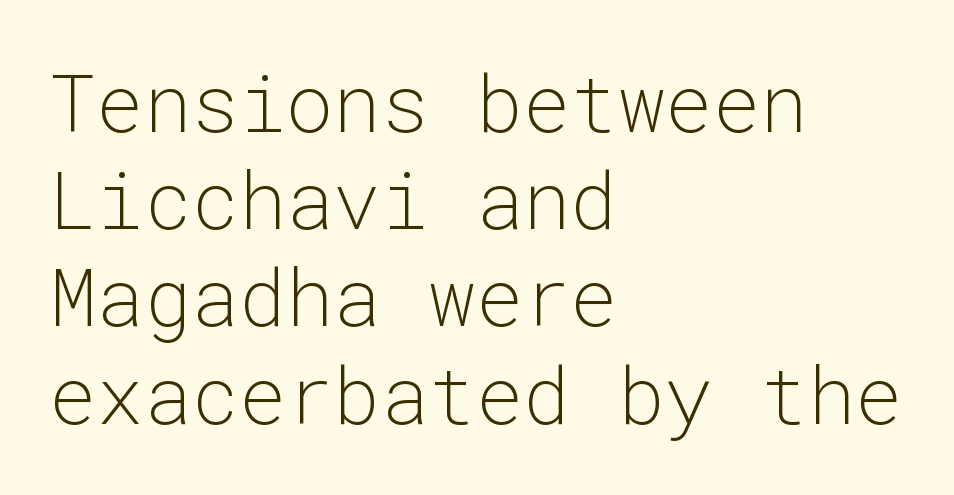
The image shows 79 px light sans-serif type, upright, monospaced; set left-aligned, line spacing 1.23x, normal letter spacing, not underlined; low stroke contrast and a medium x-height.
